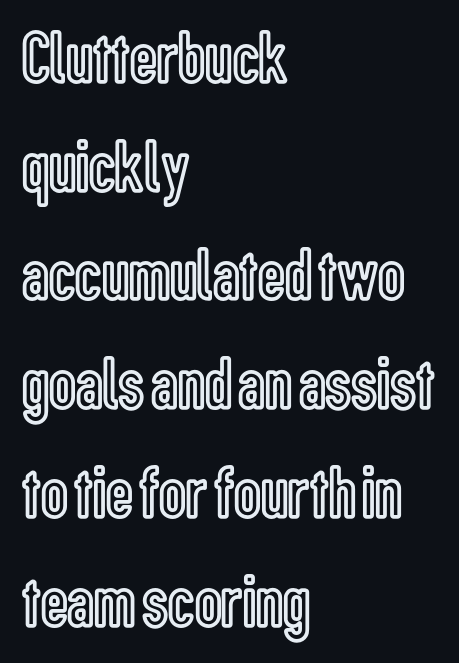
{"italic": "no", "width": "condensed", "x_height": "medium", "monospaced": "no", "underline": "no", "align": "left", "line_spacing": "normal", "line_spacing_ratio": 1.45, "letter_spacing": "normal", "letter_spacing_em": 0.0, "glyph_px": 75}
